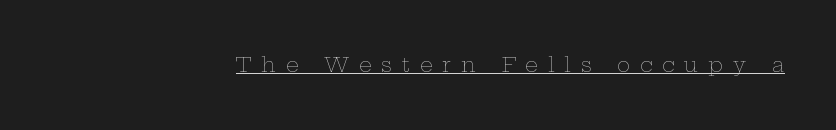
Think standard paragraph weight, or any step lighter than that. This is the regular roman posture of the typeface. One-word summary of the alignment: right. A typesetter would call this heavily tracked-out type. The passage shown is underscored from start to finish.
